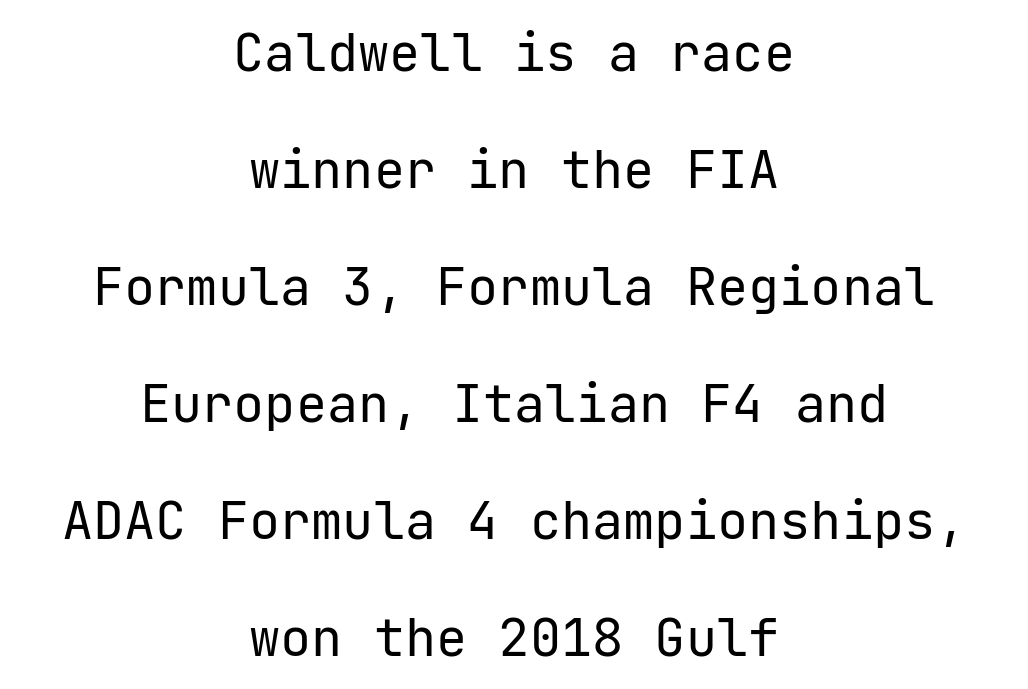
Each new line begins a long way beneath the previous one. The compositor balanced each line on the midline. Unbolded letterforms with no extra heft. Bare-footed words on every line. Italic? Not at all — the glyphs are vertical. The passage shown has conventional tracking throughout.
